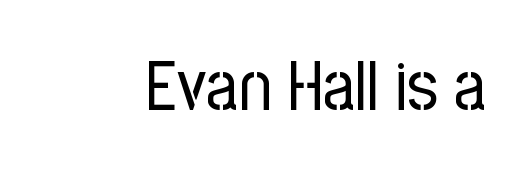
The image shows 70 px regular-weight, condensed sans-serif type, upright; set normal letter spacing, not underlined; low stroke contrast and a medium x-height.
